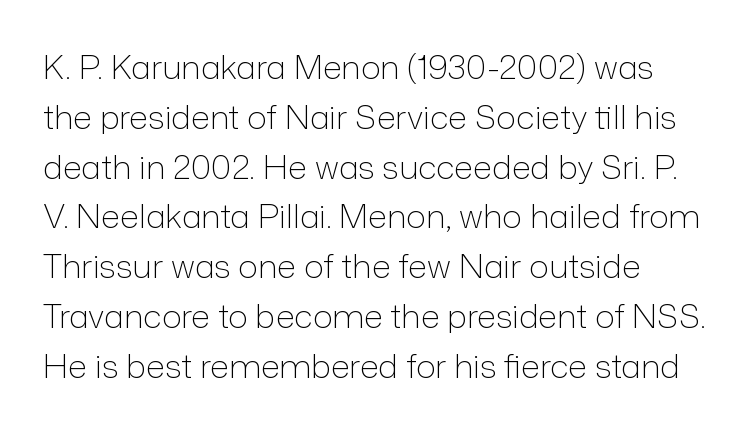
Q: Is the text bold? A: No.
Q: Is the text italic (slanted)? A: No, it is upright.
Q: Is the typeface a serif or a sans-serif typeface? A: Sans-serif.
Q: Is the text underlined? A: No.
Q: How is the paragraph aligned? A: Left-aligned.
Q: Is the spacing between letters normal or unusually wide? A: Normal.
Q: Is the spacing between lines tight, normal or loose? A: Normal.
Q: Width (condensed, normal, or wide)? A: Normal.
Q: Stroke contrast? A: Low.
Q: x-height? A: Medium.
Q: Monospaced? A: No.
